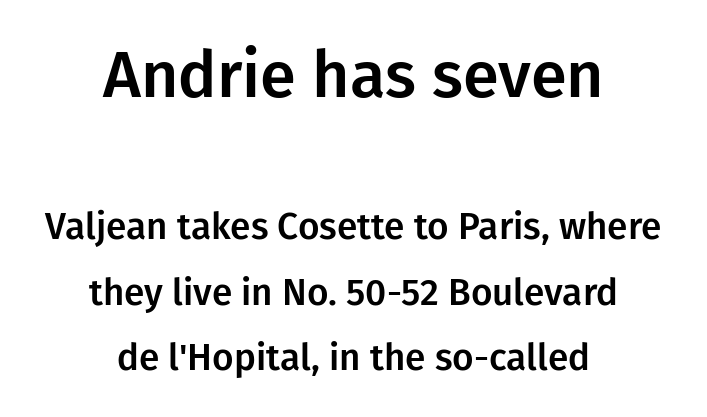
A roman cut, with each character standing at attention. Between these two stacked blocks, the higher one wins on size. Horizontal alignment here is central, giving a formal, balanced look. These lines are rendered in a variable-pitch font.
